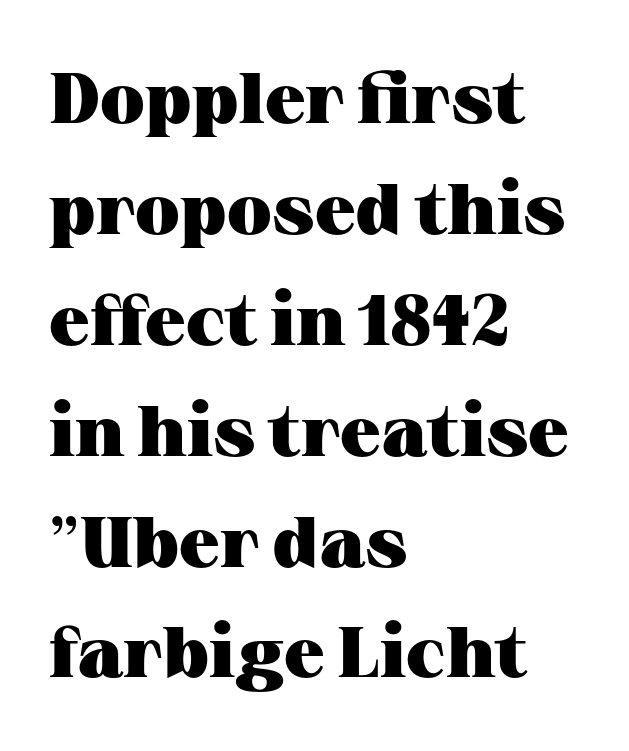
The image shows 72 px heavy, wide serif type, upright; set left-aligned, normal line spacing (1.54x), normal letter spacing, not underlined; medium stroke contrast and a medium x-height.
